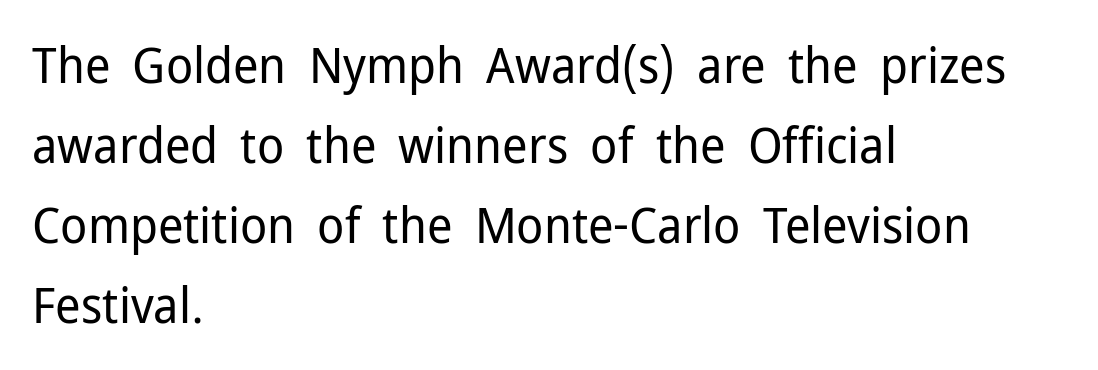
{"serif": "no", "italic": "no", "bold": "no", "weight": "regular", "width": "normal", "stroke_contrast": "low", "x_height": "medium", "monospaced": "no", "underline": "no", "align": "left", "line_spacing": "normal", "line_spacing_ratio": 1.6, "letter_spacing": "normal", "letter_spacing_em": 0.0, "glyph_px": 50}
